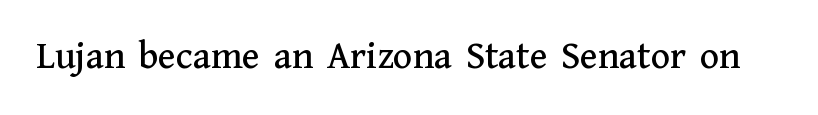
Bare-footed words on every line. Upright lettering throughout. Stroke terminals: seriffed. The passage shown is typed in a proportional face where columns would drift.
